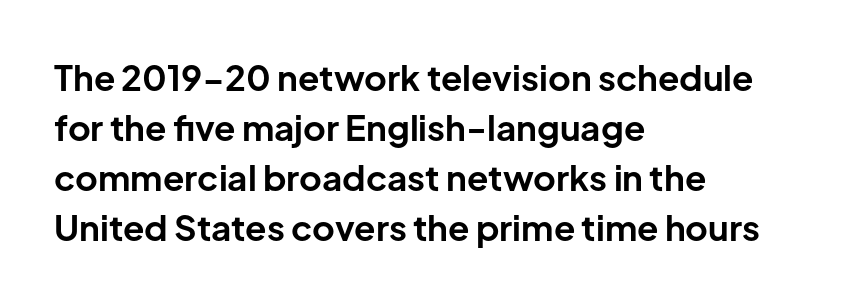
{"serif": "no", "italic": "no", "bold": "yes", "weight": "bold", "width": "normal", "stroke_contrast": "low", "x_height": "medium", "monospaced": "no", "underline": "no", "align": "left", "line_spacing": "normal", "line_spacing_ratio": 1.43, "letter_spacing": "normal", "letter_spacing_em": 0.0, "glyph_px": 35}
